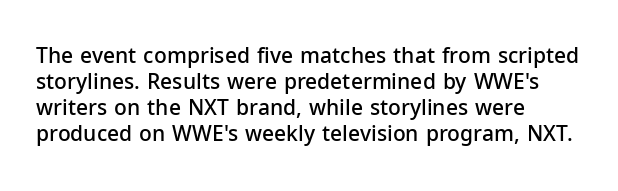
Set as a demibold, roughly 600 on the weight scale. Letter spacing: default. Where is the straight margin? On the left. Designer's note — italics off, roman on. Descenders are the only things crossing below the line.
